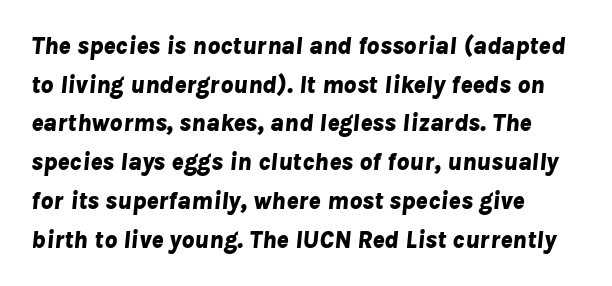
Q: Is the text bold? A: Yes.
Q: Is the text italic (slanted)? A: Yes, it leans right by about 8 degrees.
Q: Is the text underlined? A: No.
Q: How is the paragraph aligned? A: Left-aligned.
Q: Is the spacing between letters normal or unusually wide? A: Normal.
Q: Is the spacing between lines tight, normal or loose? A: Normal.
